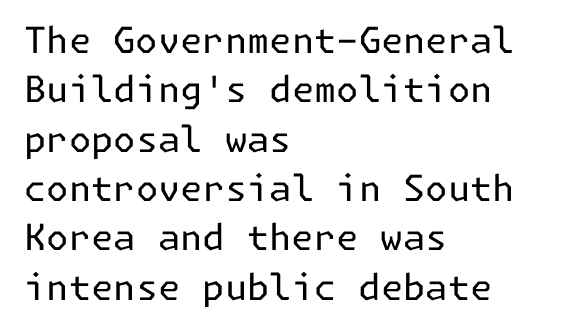
The line-height multiplier appears to be the usual default. The passage shown is not underscored anywhere. Font category for this specimen: sans-serif. A quiet, ordinary-to-light weight characterises the typeface. Which margin do the lines hug? The left one — the right edge is uneven.
